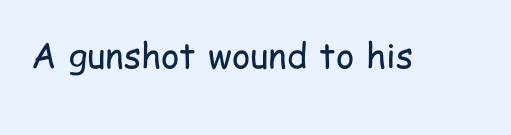
The image shows 35 px regular-weight, condensed sans-serif type, upright; set normal letter spacing, not underlined; low stroke contrast and a medium x-height.
